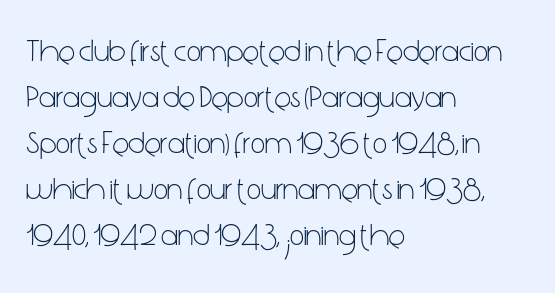
{"serif": "no", "italic": "no", "bold": "no", "weight": "light", "width": "condensed", "stroke_contrast": "low", "x_height": "medium", "monospaced": "no", "underline": "no", "align": "left", "line_spacing": "normal", "line_spacing_ratio": 1.48, "letter_spacing": "normal", "letter_spacing_em": 0.0, "glyph_px": 31}
